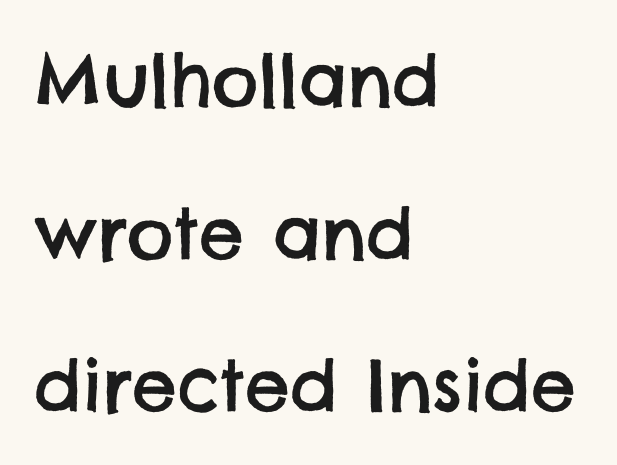
Q: Is the typeface a serif or a sans-serif typeface? A: Sans-serif.
Q: Is the text underlined? A: No.
Q: How is the paragraph aligned? A: Left-aligned.
Q: Is the spacing between letters normal or unusually wide? A: Normal.
Q: Is the spacing between lines tight, normal or loose? A: Loose.
Q: Width (condensed, normal, or wide)? A: Normal.
Q: Stroke contrast? A: Low.
Q: x-height? A: Large.
Q: Monospaced? A: No.
